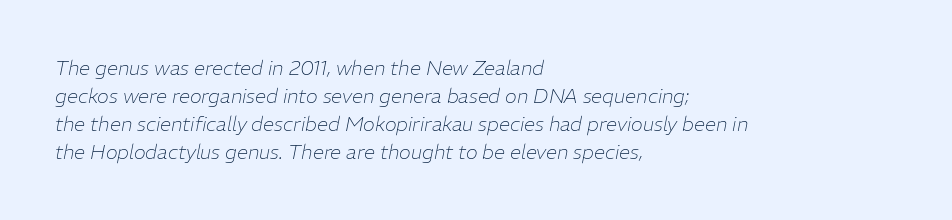
The image shows 20 px text type, italic (leaning right); set left-aligned, normal line spacing (1.4x), normal letter spacing, not underlined.
